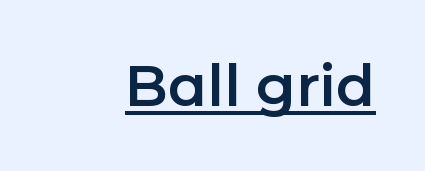
Q: Is the text italic (slanted)? A: No, it is upright.
Q: Is the typeface a serif or a sans-serif typeface? A: Sans-serif.
Q: Is the text underlined? A: Yes.
Q: Is the spacing between letters normal or unusually wide? A: Normal.
Q: Width (condensed, normal, or wide)? A: Normal.
Q: Stroke contrast? A: Low.
Q: x-height? A: Medium.
Q: Monospaced? A: No.
